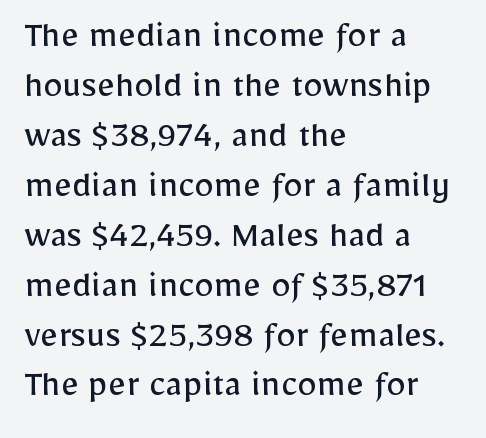
The image shows 39 px regular-weight sans-serif type, upright; set left-aligned, normal line spacing (1.28x), normal letter spacing, not underlined; low stroke contrast and a medium x-height.
